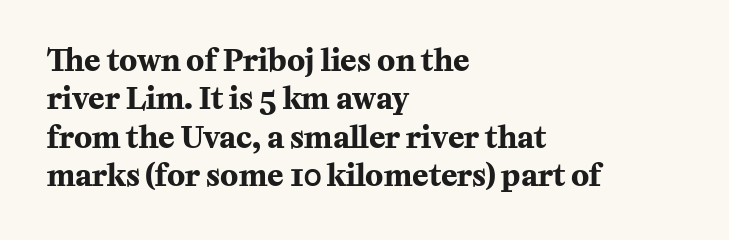
The image shows 30 px bold serif type, upright; set left-aligned, normal line spacing (1.28x), normal letter spacing, not underlined; medium stroke contrast and a medium x-height.
